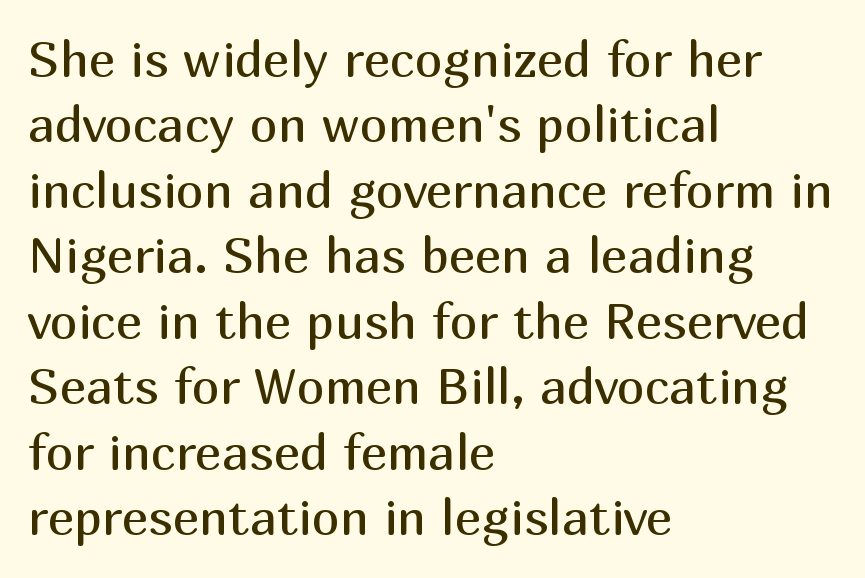
Q: Is the text bold? A: No.
Q: Is the text italic (slanted)? A: No, it is upright.
Q: Is the typeface a serif or a sans-serif typeface? A: Sans-serif.
Q: Is the text underlined? A: No.
Q: How is the paragraph aligned? A: Left-aligned.
Q: Is the spacing between letters normal or unusually wide? A: Normal.
Q: Is the spacing between lines tight, normal or loose? A: Normal.
Q: Width (condensed, normal, or wide)? A: Normal.
Q: Stroke contrast? A: Medium.
Q: x-height? A: Medium.
Q: Monospaced? A: No.
